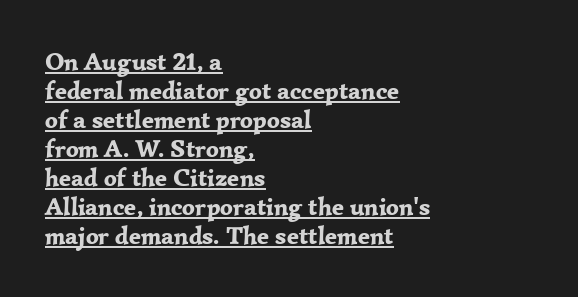
Q: Is the text bold? A: Yes.
Q: Is the text italic (slanted)? A: No, it is upright.
Q: Is the text underlined? A: Yes.
Q: How is the paragraph aligned? A: Left-aligned.
Q: Is the spacing between letters normal or unusually wide? A: Normal.
